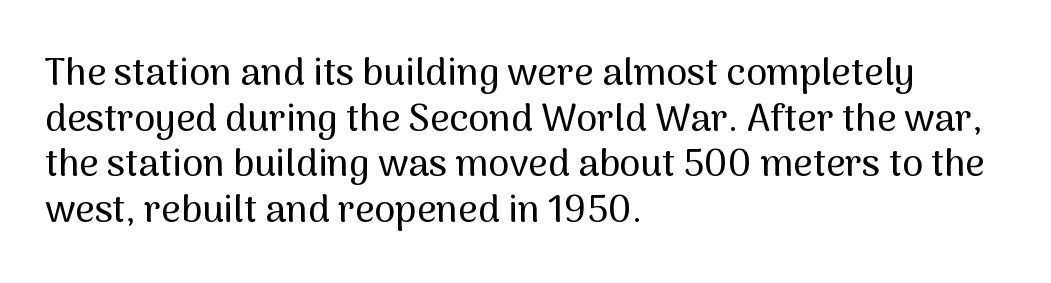
The image shows 38 px sans-serif type, upright; set left-aligned, line spacing 1.2x, normal letter spacing, not underlined; medium stroke contrast and a medium x-height.
